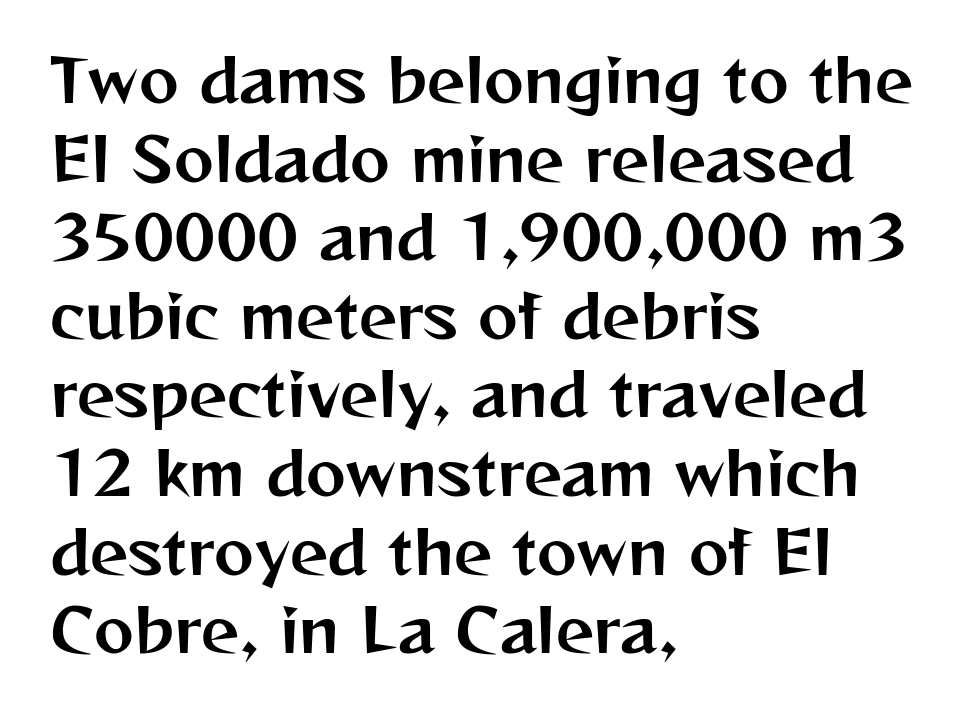
Q: Is the text italic (slanted)? A: No, it is upright.
Q: Is the typeface a serif or a sans-serif typeface? A: Sans-serif.
Q: Is the text underlined? A: No.
Q: How is the paragraph aligned? A: Left-aligned.
Q: Is the spacing between letters normal or unusually wide? A: Normal.
Q: Is the spacing between lines tight, normal or loose? A: Normal.
Q: Width (condensed, normal, or wide)? A: Normal.
Q: Stroke contrast? A: Medium.
Q: x-height? A: Medium.
Q: Monospaced? A: No.
